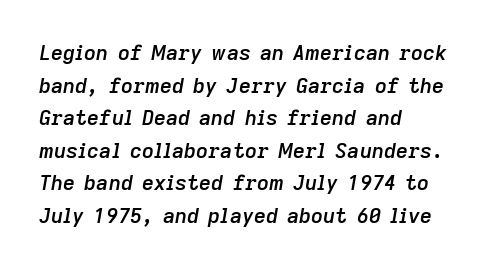
{"italic": "yes", "lean": "right", "slant_degrees": 9, "bold": "semi", "underline": "no", "align": "left", "line_spacing": "normal", "line_spacing_ratio": 1.55, "letter_spacing": "normal", "letter_spacing_em": 0.0, "glyph_px": 21}
